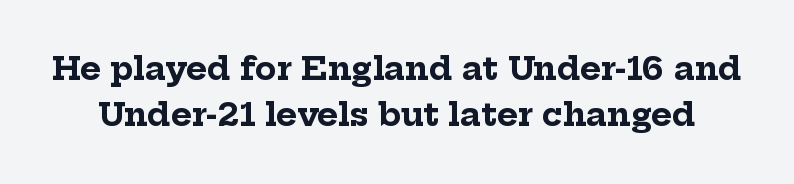
{"serif": "yes", "italic": "no", "bold": "yes", "weight": "bold", "width": "normal", "stroke_contrast": "low", "x_height": "medium", "monospaced": "no", "underline": "no", "line_spacing": "normal", "line_spacing_ratio": 1.45, "letter_spacing": "normal", "letter_spacing_em": 0.0, "glyph_px": 32}
